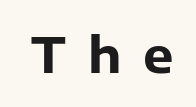
{"serif": "no", "italic": "no", "bold": "yes", "weight": "heavy", "width": "normal", "stroke_contrast": "low", "x_height": "medium", "monospaced": "no", "underline": "no", "letter_spacing": "wide", "letter_spacing_em": 0.45, "glyph_px": 48}
